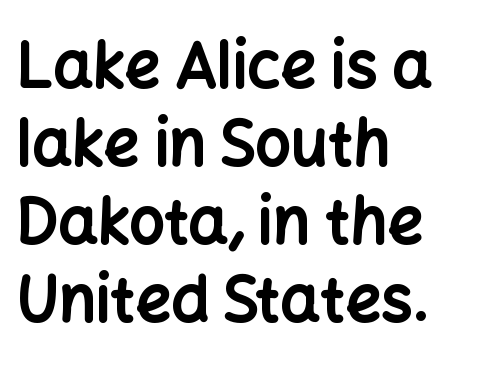
The image shows 63 px bold sans-serif type, upright; set left-aligned, line spacing 1.24x, normal letter spacing, not underlined; low stroke contrast and a medium x-height.
